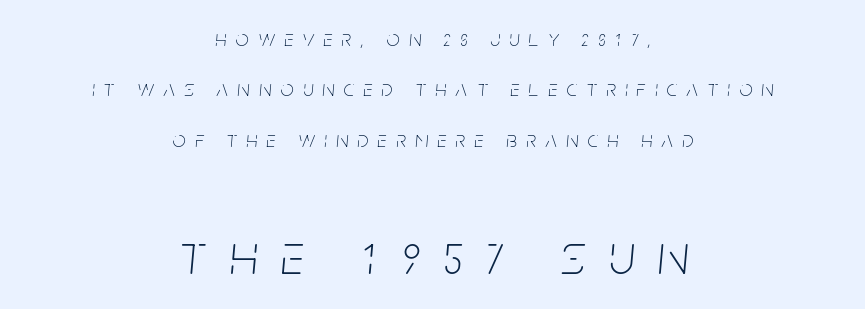
The tracking reads as deliberately expanded to a designer's eye. This is not heavy type; no bold has been used. Larger block? The one below; the one above is distinctly smaller. Horizontal bands of white between lines are thick stripes. The compositor balanced each line on the midline. Slanted lettering throughout.
